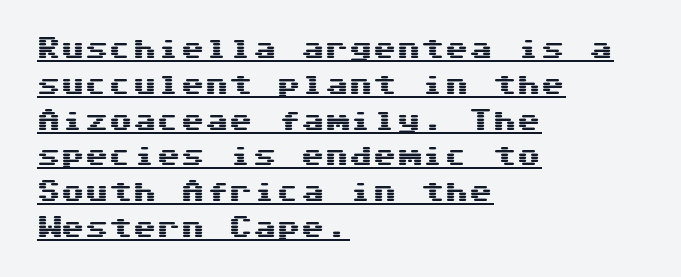
{"italic": "no", "underline": "yes", "align": "left", "line_spacing": "normal", "line_spacing_ratio": 1.49, "letter_spacing": "normal", "letter_spacing_em": 0.0, "glyph_px": 24}
